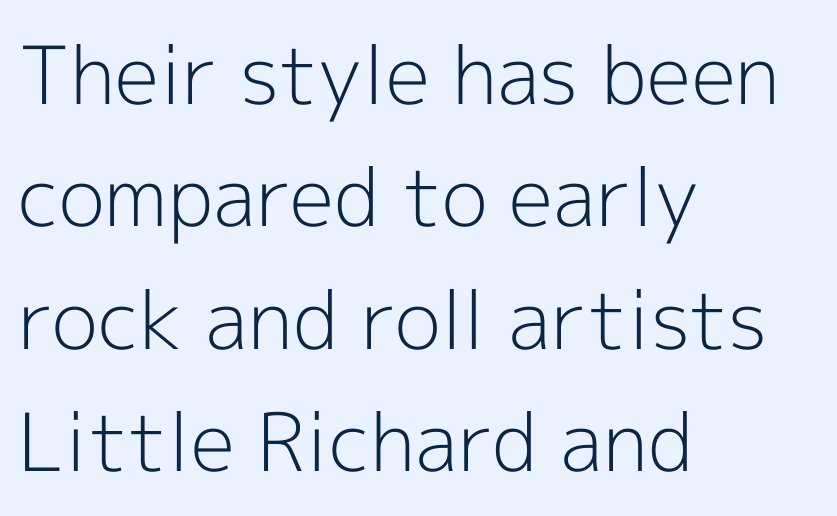
Q: Is the text bold? A: No.
Q: Is the text italic (slanted)? A: No, it is upright.
Q: Is the typeface a serif or a sans-serif typeface? A: Sans-serif.
Q: Is the text underlined? A: No.
Q: How is the paragraph aligned? A: Left-aligned.
Q: Is the spacing between letters normal or unusually wide? A: Normal.
Q: Is the spacing between lines tight, normal or loose? A: Normal.
Q: Width (condensed, normal, or wide)? A: Normal.
Q: x-height? A: Medium.
Q: Monospaced? A: No.
